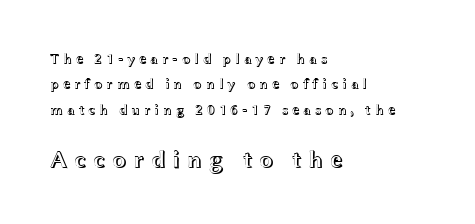
{"italic": "no", "underline": "no", "align": "left", "line_spacing_ratio": 1.81, "letter_spacing": "wide", "letter_spacing_em": 0.26, "larger_block": "second", "size_ratio": 1.71, "glyph_px": 24}
